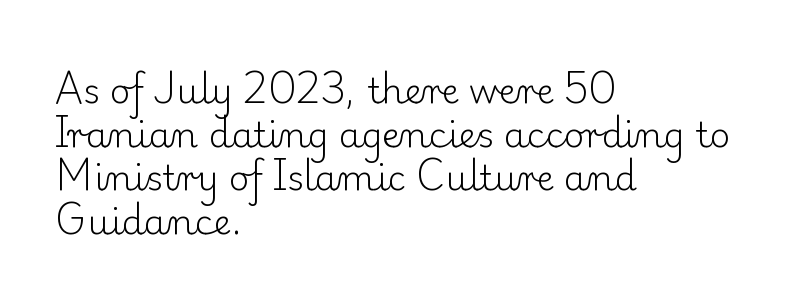
Q: Is the text bold? A: No.
Q: Is the text italic (slanted)? A: No, it is upright.
Q: Is the text underlined? A: No.
Q: How is the paragraph aligned? A: Left-aligned.
Q: Is the spacing between letters normal or unusually wide? A: Normal.
Q: Is the spacing between lines tight, normal or loose? A: Normal.
Q: Width (condensed, normal, or wide)? A: Normal.
Q: Stroke contrast? A: Low.
Q: x-height? A: Small.
Q: Monospaced? A: No.
